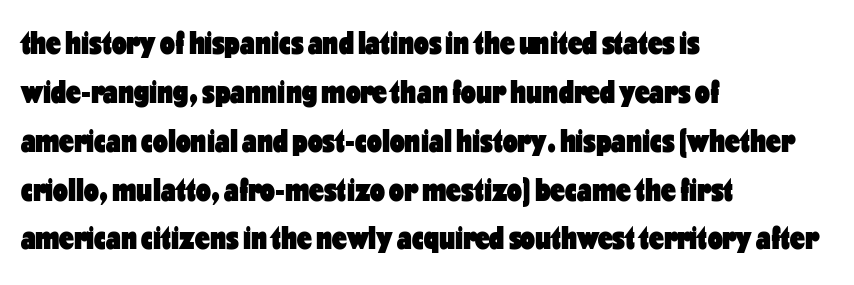
The image shows 33 px heavy, condensed sans-serif type, upright; set left-aligned, normal line spacing (1.48x), normal letter spacing, not underlined; low stroke contrast and a medium x-height.
